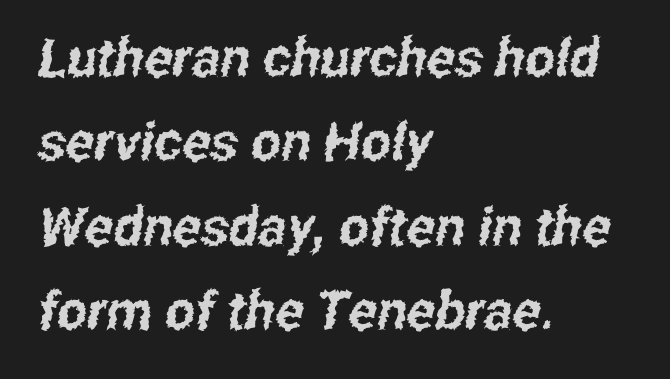
Q: Is the typeface a serif or a sans-serif typeface? A: Sans-serif.
Q: Is the text underlined? A: No.
Q: How is the paragraph aligned? A: Left-aligned.
Q: Is the spacing between letters normal or unusually wide? A: Normal.
Q: Is the spacing between lines tight, normal or loose? A: Normal.
Q: Width (condensed, normal, or wide)? A: Condensed.
Q: Stroke contrast? A: Low.
Q: x-height? A: Medium.
Q: Monospaced? A: No.
